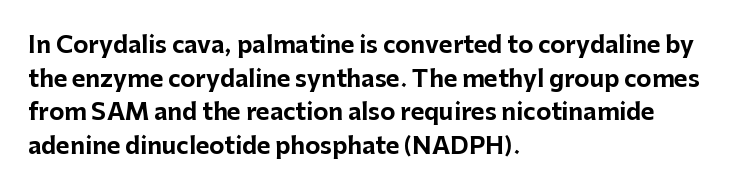
Q: Is the text bold? A: Yes.
Q: Is the text italic (slanted)? A: No, it is upright.
Q: Is the text underlined? A: No.
Q: How is the paragraph aligned? A: Left-aligned.
Q: Is the spacing between letters normal or unusually wide? A: Normal.
Q: Is the spacing between lines tight, normal or loose? A: Normal.
